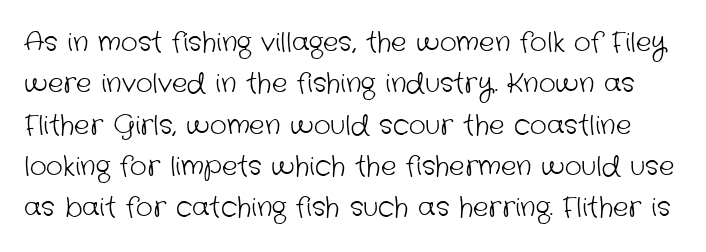
{"bold": "no", "underline": "no", "line_spacing": "normal", "line_spacing_ratio": 1.59, "letter_spacing": "normal", "letter_spacing_em": 0.0, "glyph_px": 26}
